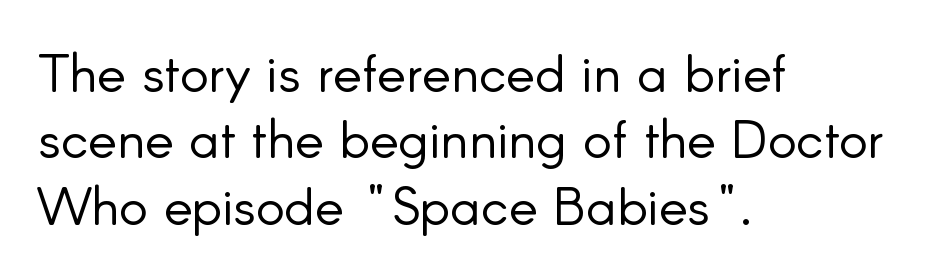
This is the regular roman posture of the typeface. Glance below the letters and you will spot only blank space. Caption: multi-line text, flush left, ragged right. On a weight scale, this lands at 450 or below.
